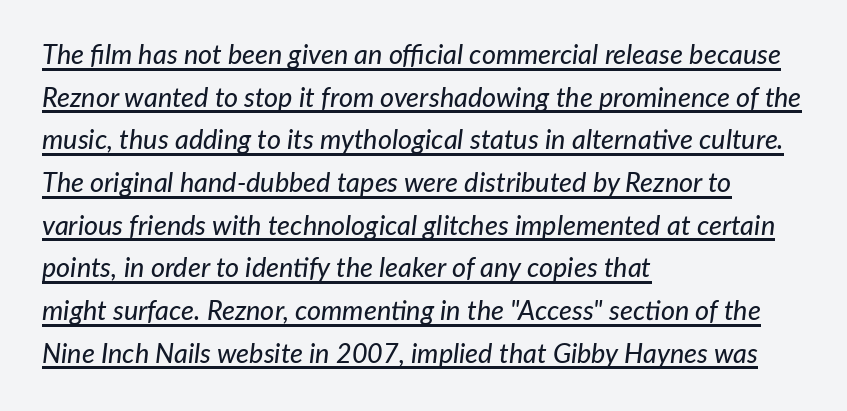
The lines in this sample share a left origin and differ only in where they stop. The horizontal fit of the characters is conventional and even. This is underlined copy, the kind a proofreader might mark for attention. Horizontal bands of white between lines are of average thickness. The axis of the letterforms is tilted away from vertical.
